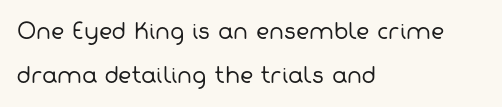
The passage shown is not bold in any degree. Type without underlining. The rendering keeps characters at their native spacing. The rendering uses a large line-height, opening up the rows. If you drew a ruler down the left edge, every line would touch it.
